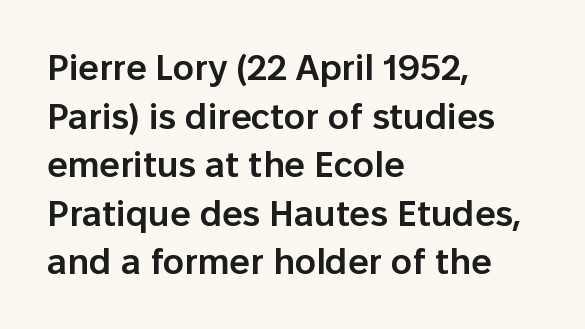
Letters rest on an invisible, unmarked baseline. No italicization has been applied; the sample stays upright. This rendering uses left alignment, leaving the right contour irregular. These lines carry some extra weight — a demibold, not a full bold.
